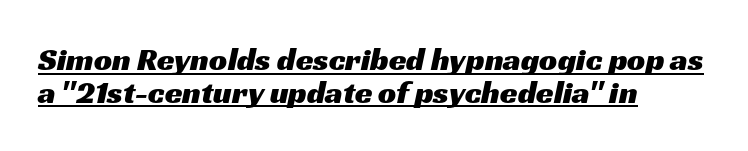
The image shows 32 px wide sans-serif type; set left-aligned, tight line spacing (1.02x), normal letter spacing, underlined; medium stroke contrast and a medium x-height.
